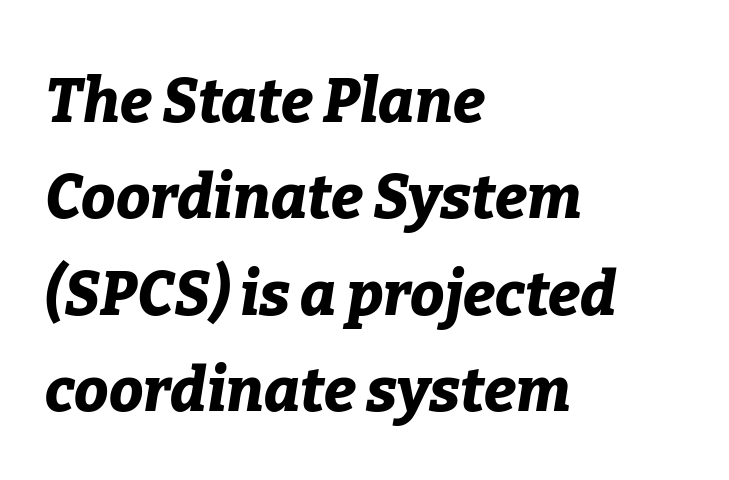
The face used here is proportionally spaced, like ordinary book or web type. Each line starts at the same left margin while the right side varies. Caption: bold face, heavy strokes. Regular leading.
